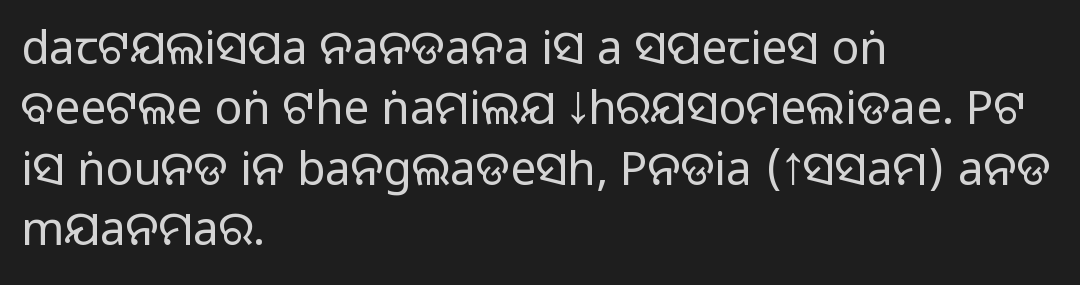
The image shows 46 px regular-weight sans-serif type, upright; set left-aligned, normal line spacing (1.31x), normal letter spacing, not underlined; low stroke contrast and a large x-height.
